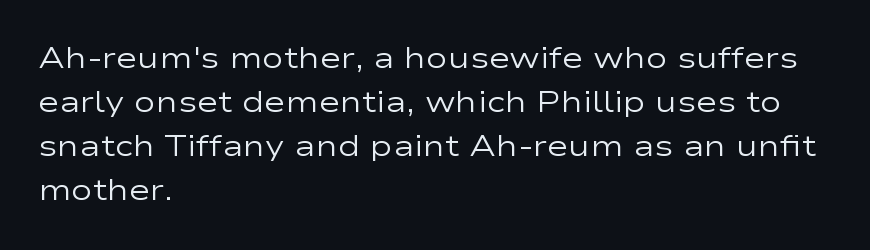
Italic? Not at all — the glyphs are vertical. Is the letter spacing exaggerated? No — it looks like the ordinary default. The baseline area is clear. A normal amount of white space separates one row of letters from the next. Horizontal alignment here is leftward, the default for most running prose.
